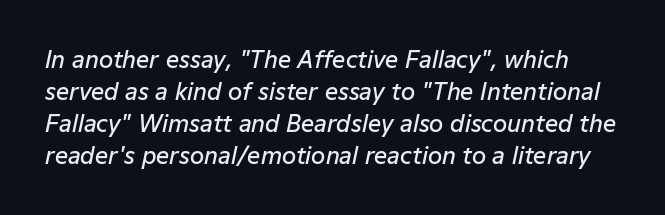
Check under the words: just untouched page. Caption: standard tracking, unaltered. You can tell it's italic because the verticals aren't actually vertical. Moderately thickened strokes mark this as semibold type.
